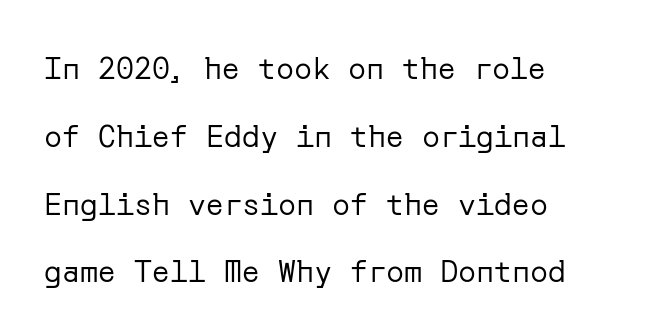
{"serif": "no", "italic": "no", "bold": "no", "weight": "regular", "width": "normal", "stroke_contrast": "low", "x_height": "medium", "underline": "no", "align": "left", "line_spacing": "loose", "line_spacing_ratio": 2.26, "letter_spacing": "normal", "letter_spacing_em": 0.0, "glyph_px": 30}
